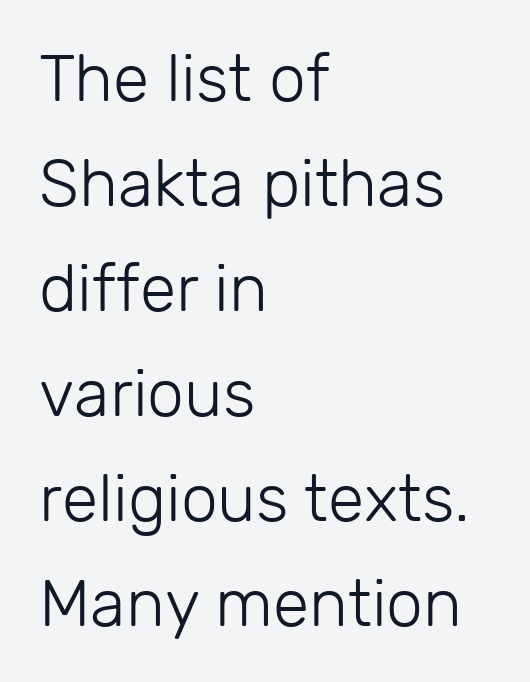
The image shows 66 px light sans-serif type, upright; set left-aligned, normal line spacing (1.59x), normal letter spacing, not underlined; low stroke contrast and a medium x-height.
